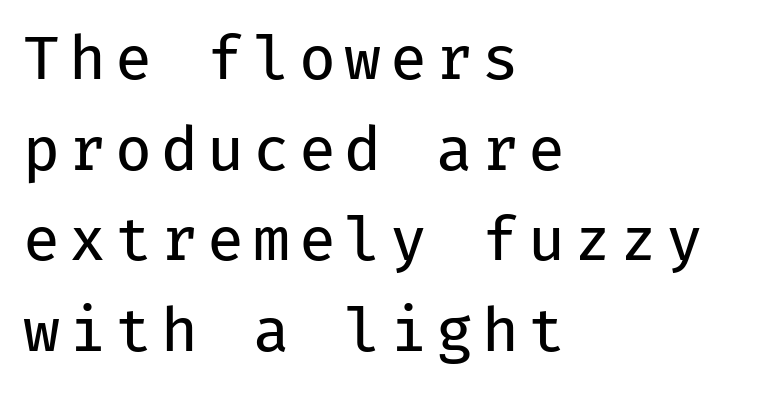
These lines are composed in type without serifs. Heft: none added — not bold. This sample has the even, mechanical cadence of fixed-width lettering. The typography opts for an upright posture over an oblique one. The lines are quadded left.
